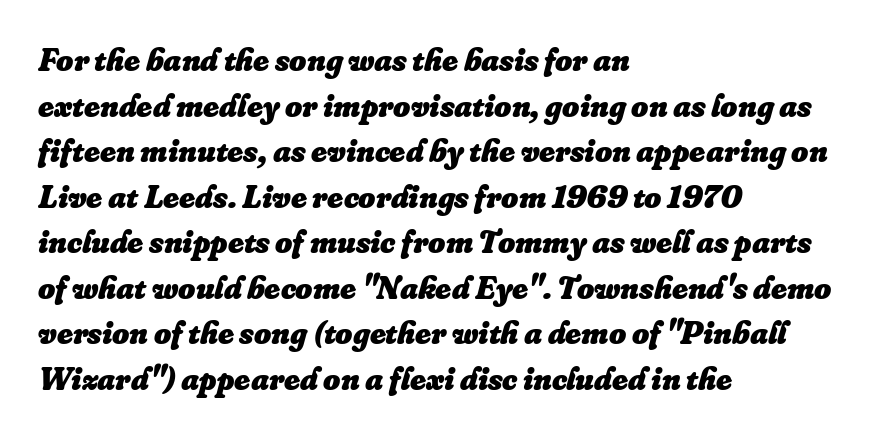
The image shows 33 px heavy type, italic (leaning right); set left-aligned, normal line spacing (1.38x), normal letter spacing, not underlined; low stroke contrast and a small x-height.
